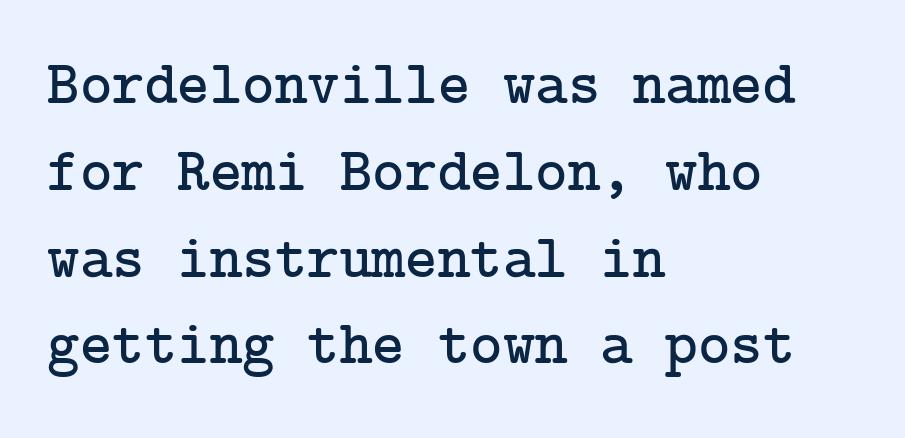
The image shows 62 px serif type, upright; set left-aligned, normal line spacing (1.4x), normal letter spacing, not underlined; low stroke contrast and a medium x-height.
